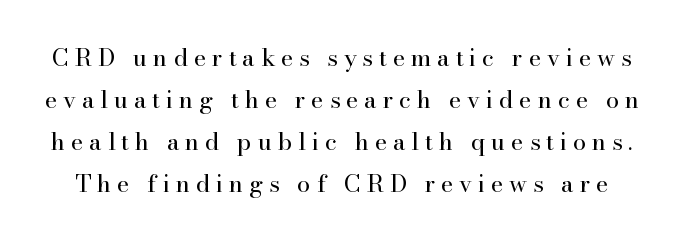
{"italic": "no", "bold": "no", "underline": "no", "line_spacing_ratio": 1.75, "letter_spacing": "wide", "letter_spacing_em": 0.24, "glyph_px": 24}
